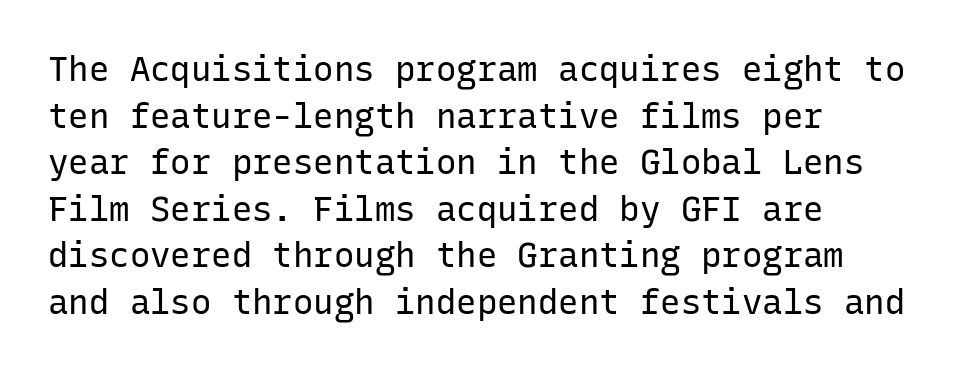
The image shows 34 px regular-weight sans-serif type, upright, monospaced; set normal line spacing (1.37x), normal letter spacing, not underlined; low stroke contrast and a medium x-height.
